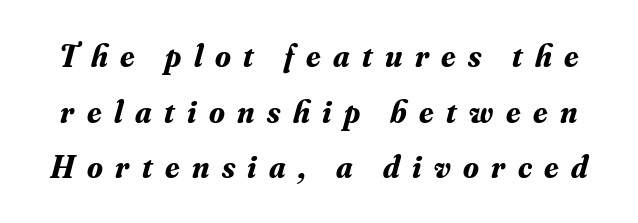
The image shows 32 px bold serif type, italic (leaning right); set line spacing 1.74x, unusually wide letter spacing (+0.39 em), not underlined; medium stroke contrast and a small x-height.
